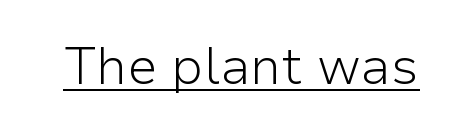
{"serif": "no", "italic": "no", "bold": "no", "weight": "light", "width": "normal", "stroke_contrast": "low", "x_height": "medium", "monospaced": "no", "underline": "yes", "letter_spacing": "normal", "letter_spacing_em": 0.0, "glyph_px": 51}
